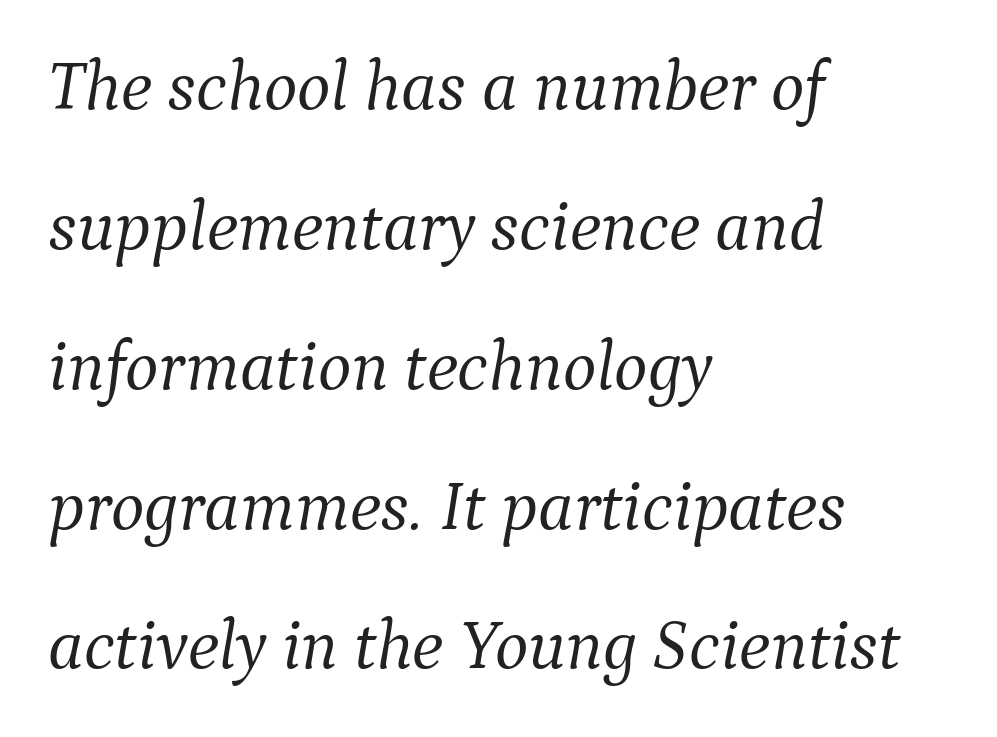
Q: Is the text bold? A: No.
Q: Is the text italic (slanted)? A: Yes, it leans right by about 9 degrees.
Q: Is the typeface a serif or a sans-serif typeface? A: Serif.
Q: Is the text underlined? A: No.
Q: How is the paragraph aligned? A: Left-aligned.
Q: Is the spacing between letters normal or unusually wide? A: Normal.
Q: Is the spacing between lines tight, normal or loose? A: Loose.
Q: Width (condensed, normal, or wide)? A: Normal.
Q: Stroke contrast? A: Medium.
Q: x-height? A: Medium.
Q: Monospaced? A: No.
